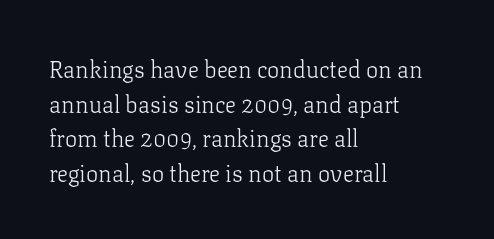
The image shows 23 px text type, upright; set left-aligned, normal line spacing (1.51x), normal letter spacing, not underlined.
